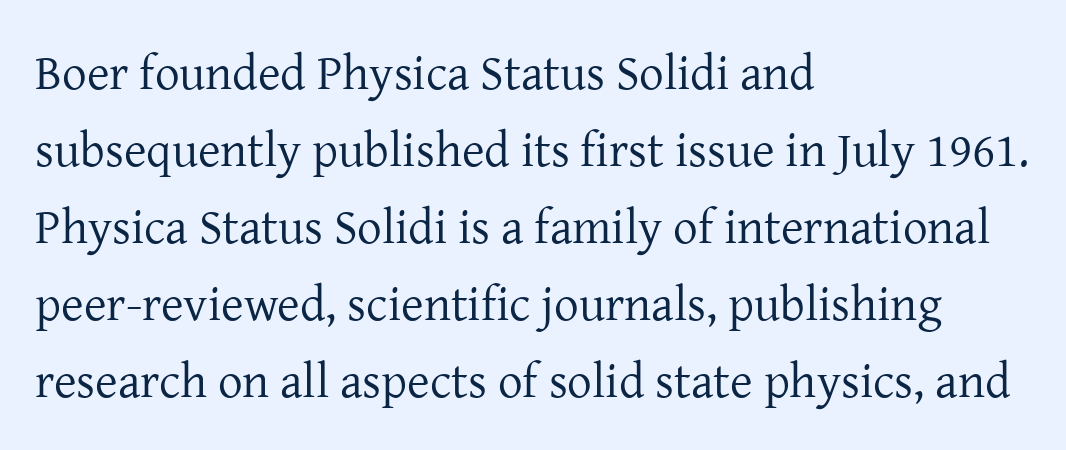
{"serif": "yes", "italic": "no", "bold": "no", "weight": "regular", "width": "normal", "stroke_contrast": "low", "x_height": "medium", "monospaced": "no", "underline": "no", "align": "left", "line_spacing": "normal", "line_spacing_ratio": 1.57, "letter_spacing": "normal", "letter_spacing_em": 0.0, "glyph_px": 49}
